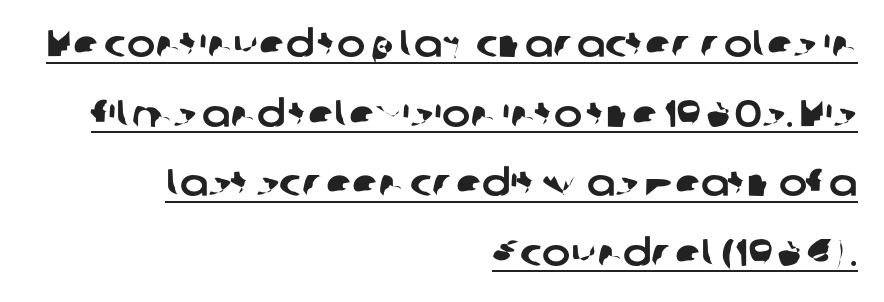
The image shows 38 px sans-serif type; set right-aligned, line spacing 1.83x, normal letter spacing, underlined; low stroke contrast and a medium x-height.
